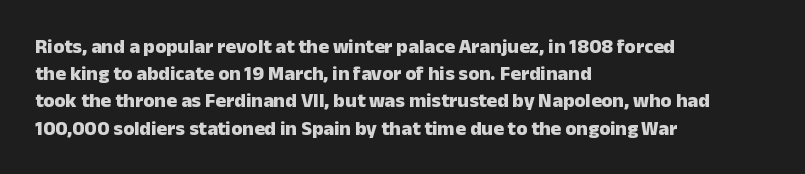
{"italic": "no", "bold": "yes", "underline": "no", "align": "left", "line_spacing": "normal", "line_spacing_ratio": 1.36, "letter_spacing": "normal", "letter_spacing_em": 0.0, "glyph_px": 20}
